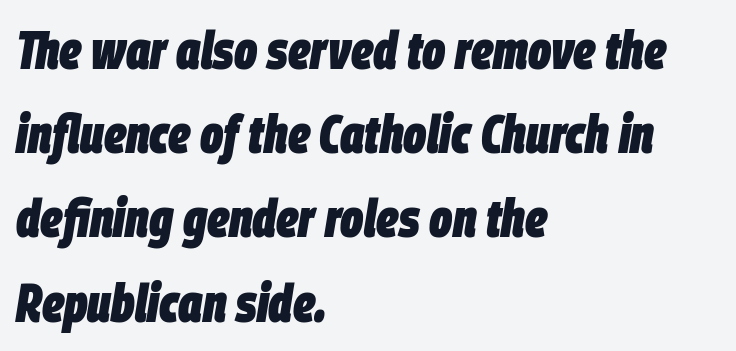
Left-aligned paragraph, ragged on the right. Quick note: italic. Heavy-handed strokes throughout: this text is bold. In terms of letterspacing, this is plain default setting.
